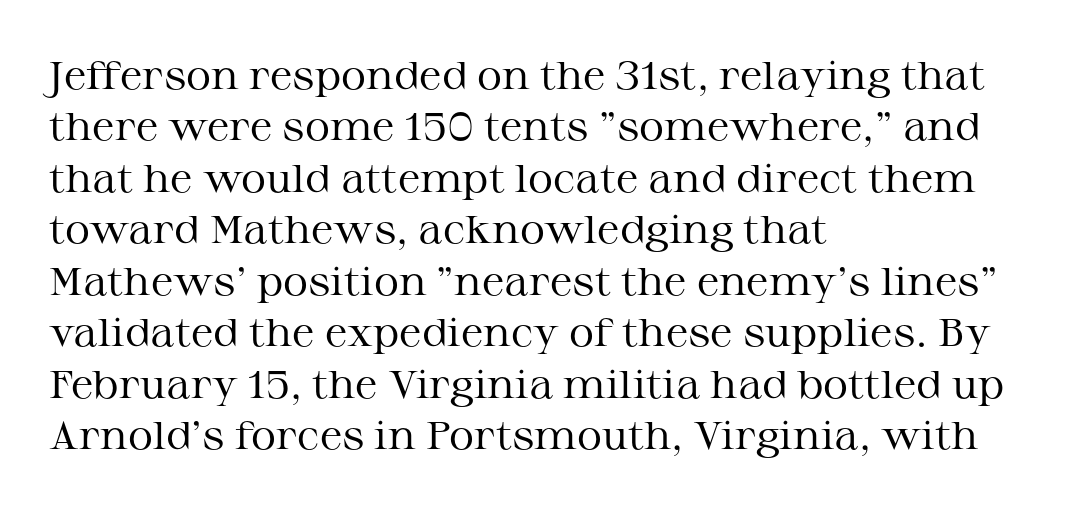
Q: Is the text bold? A: No.
Q: Is the text italic (slanted)? A: No, it is upright.
Q: Is the typeface a serif or a sans-serif typeface? A: Serif.
Q: Is the text underlined? A: No.
Q: How is the paragraph aligned? A: Left-aligned.
Q: Is the spacing between letters normal or unusually wide? A: Normal.
Q: Is the spacing between lines tight, normal or loose? A: Normal.
Q: Width (condensed, normal, or wide)? A: Wide.
Q: Stroke contrast? A: Medium.
Q: x-height? A: Medium.
Q: Monospaced? A: No.
